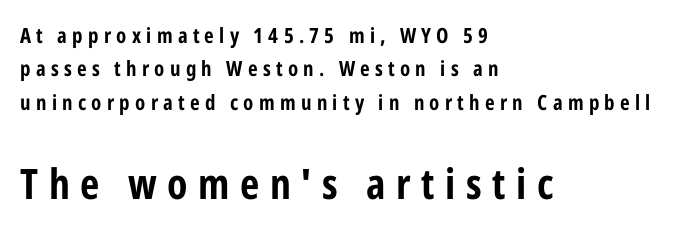
{"serif": "no", "italic": "no", "width": "condensed", "stroke_contrast": "low", "x_height": "medium", "monospaced": "no", "underline": "no", "align": "left", "line_spacing": "normal", "line_spacing_ratio": 1.59, "letter_spacing": "wide", "letter_spacing_em": 0.25, "larger_block": "second", "size_ratio": 2.0, "glyph_px": 42}
